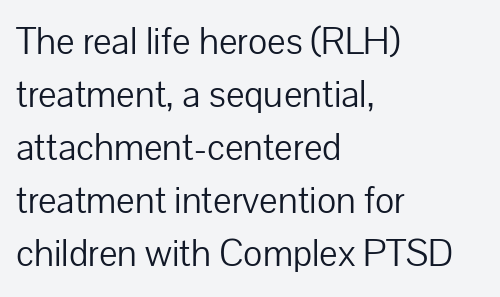
{"serif": "no", "italic": "no", "bold": "no", "weight": "light", "width": "normal", "stroke_contrast": "low", "x_height": "medium", "monospaced": "no", "underline": "no", "align": "left", "line_spacing": "normal", "line_spacing_ratio": 1.36, "letter_spacing": "normal", "letter_spacing_em": 0.0, "glyph_px": 39}
